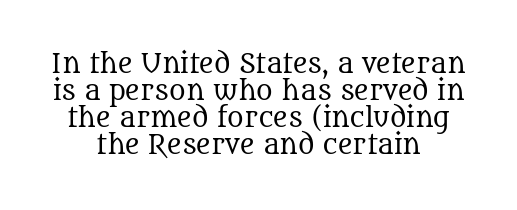
Q: Is the text bold? A: No.
Q: Is the text italic (slanted)? A: No, it is upright.
Q: Is the text underlined? A: No.
Q: How is the paragraph aligned? A: Centered.
Q: Is the spacing between letters normal or unusually wide? A: Normal.
Q: Is the spacing between lines tight, normal or loose? A: Tight.
